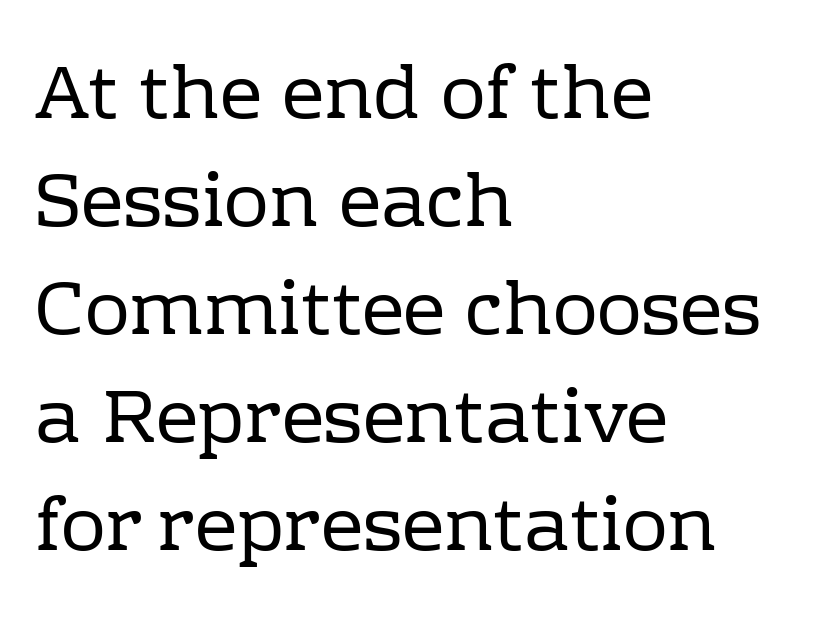
The image shows 75 px regular-weight serif type, upright; set left-aligned, normal line spacing (1.44x), normal letter spacing, not underlined; low stroke contrast and a medium x-height.
